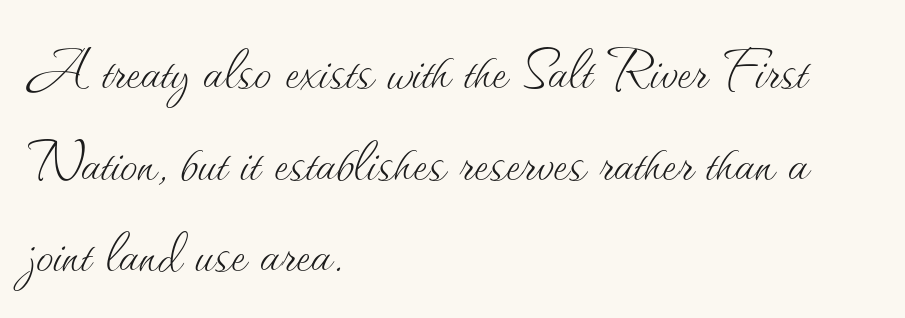
The image shows 70 px thin type; set left-aligned, normal line spacing (1.31x), normal letter spacing, not underlined; medium stroke contrast and a small x-height.
